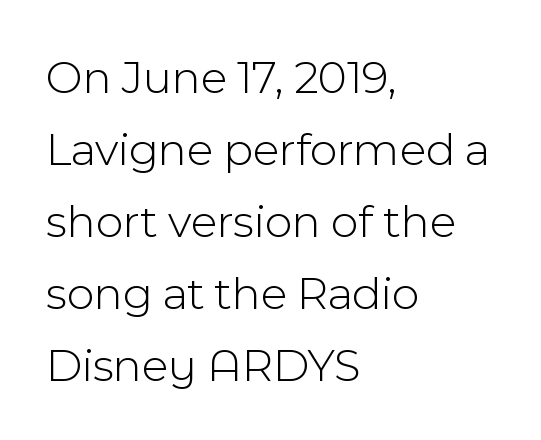
The passage shown stacks its lines at a standard gap. Weight: regular or lighter. The typography opts for an upright posture over an oblique one. Type style note: lacks serifs. The letters advance in unequal steps, a hallmark of proportional type.
